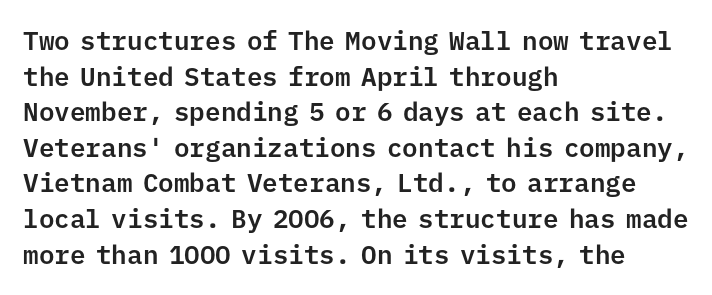
Compared with a centered layout, this one pins lines to the left instead. These lines were composed using upright roman letters. The type is set solid horizontally, with unmodified tracking. Vertical spacing — default. A bare baseline throughout the passage.
